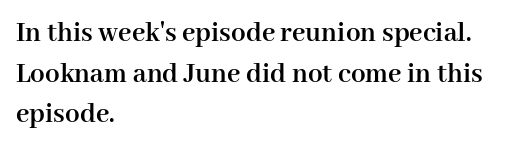
Q: Is the text bold? A: Yes.
Q: Is the text italic (slanted)? A: No, it is upright.
Q: Is the typeface a serif or a sans-serif typeface? A: Serif.
Q: Is the text underlined? A: No.
Q: How is the paragraph aligned? A: Left-aligned.
Q: Is the spacing between letters normal or unusually wide? A: Normal.
Q: Is the spacing between lines tight, normal or loose? A: Normal.
Q: Width (condensed, normal, or wide)? A: Normal.
Q: Stroke contrast? A: High.
Q: x-height? A: Medium.
Q: Monospaced? A: No.
